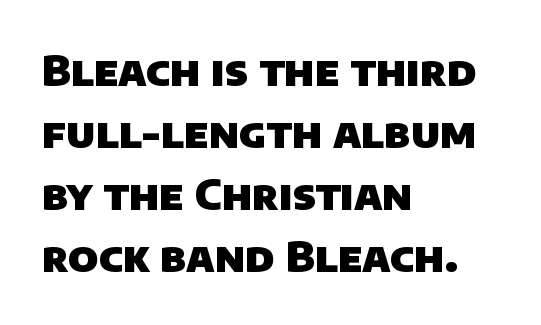
The image shows 42 px heavy sans-serif type; set left-aligned, normal line spacing (1.48x), normal letter spacing, not underlined; low stroke contrast and a large x-height.
